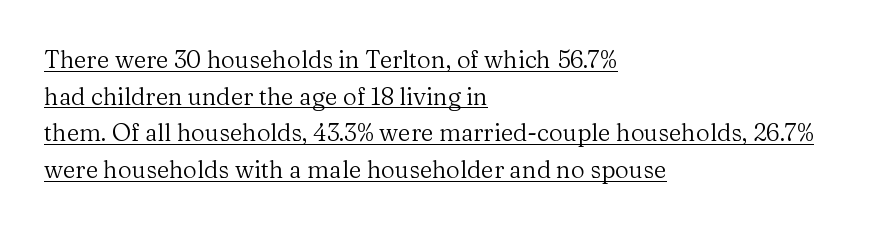
Somebody hit Ctrl+U on this one — the words are underlined. Characters remain perfectly vertical along every line. Reading down the block, your eye returns to a fixed left position each line. The letters sit at their default tracking, neither squeezed nor spread. Summary of vertical rhythm: regular, with standard interline spacing. Stroke mass is kept to a normal reading level or below.
